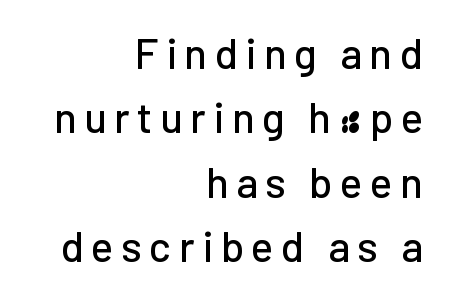
{"serif": "no", "italic": "no", "width": "normal", "stroke_contrast": "low", "x_height": "medium", "monospaced": "no", "underline": "no", "align": "right", "line_spacing": "normal", "line_spacing_ratio": 1.53, "glyph_px": 42}
